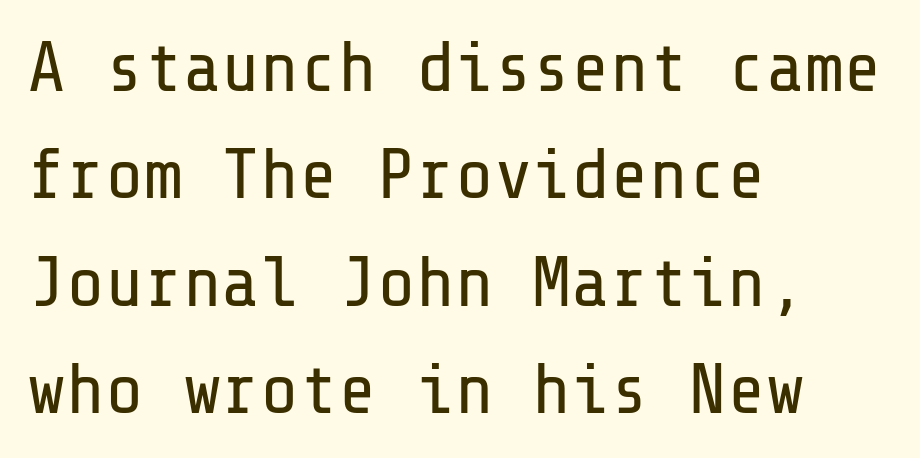
Q: Is the text bold? A: No.
Q: Is the text italic (slanted)? A: No, it is upright.
Q: Is the typeface a serif or a sans-serif typeface? A: Sans-serif.
Q: Is the text underlined? A: No.
Q: How is the paragraph aligned? A: Left-aligned.
Q: Is the spacing between letters normal or unusually wide? A: Normal.
Q: Is the spacing between lines tight, normal or loose? A: Normal.
Q: Width (condensed, normal, or wide)? A: Normal.
Q: Stroke contrast? A: Low.
Q: x-height? A: Medium.
